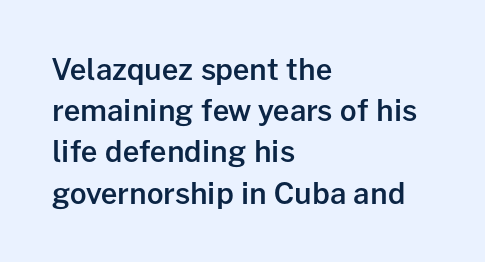
{"serif": "no", "italic": "no", "bold": "semi", "weight": "semibold", "width": "normal", "stroke_contrast": "low", "x_height": "medium", "monospaced": "no", "underline": "no", "align": "left", "line_spacing": "normal", "line_spacing_ratio": 1.42, "letter_spacing": "normal", "letter_spacing_em": 0.0, "glyph_px": 29}
